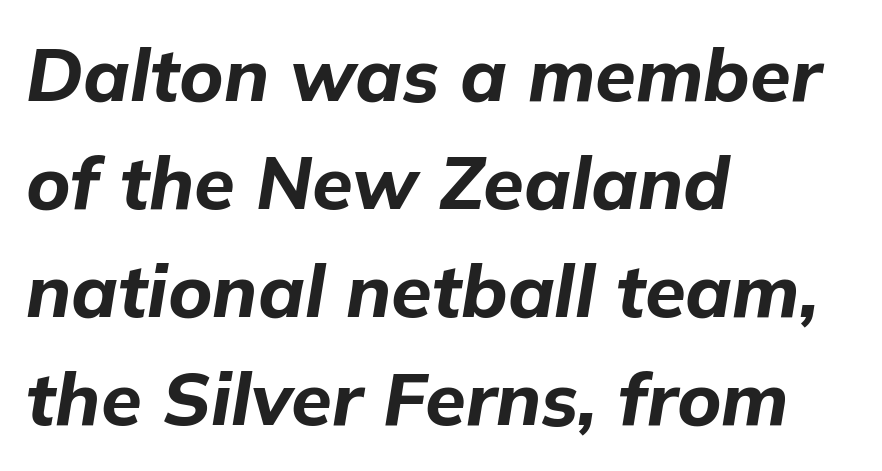
Q: Is the text bold? A: Yes.
Q: Is the text italic (slanted)? A: Yes, it leans right by about 9 degrees.
Q: Is the text underlined? A: No.
Q: How is the paragraph aligned? A: Left-aligned.
Q: Is the spacing between letters normal or unusually wide? A: Normal.
Q: Is the spacing between lines tight, normal or loose? A: Normal.
Q: Width (condensed, normal, or wide)? A: Normal.
Q: Stroke contrast? A: Low.
Q: x-height? A: Medium.
Q: Monospaced? A: No.
